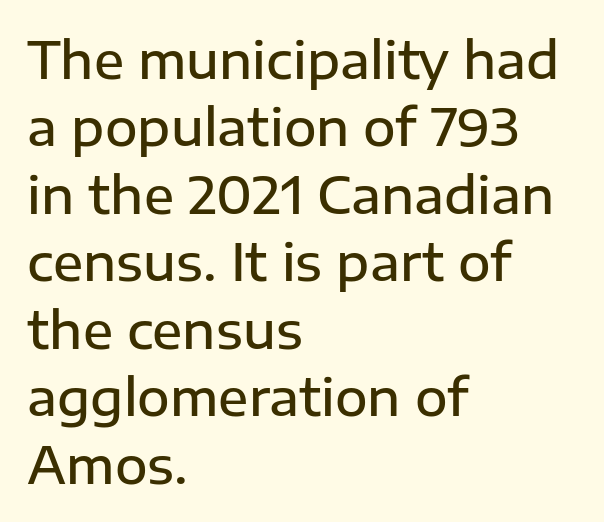
{"serif": "no", "italic": "no", "bold": "semi", "weight": "semibold", "width": "normal", "stroke_contrast": "low", "x_height": "medium", "monospaced": "no", "underline": "no", "align": "left", "line_spacing": "normal", "line_spacing_ratio": 1.35, "letter_spacing": "normal", "letter_spacing_em": 0.0, "glyph_px": 50}
